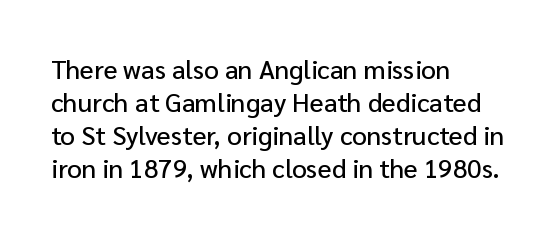
The foot of each line stays bare and open. Leading matches the norm, producing a regular column. The paragraph shown leans on its left margin. The gaps between neighbouring characters are ordinary and unremarkable. Italic? Not at all — the glyphs are vertical.
